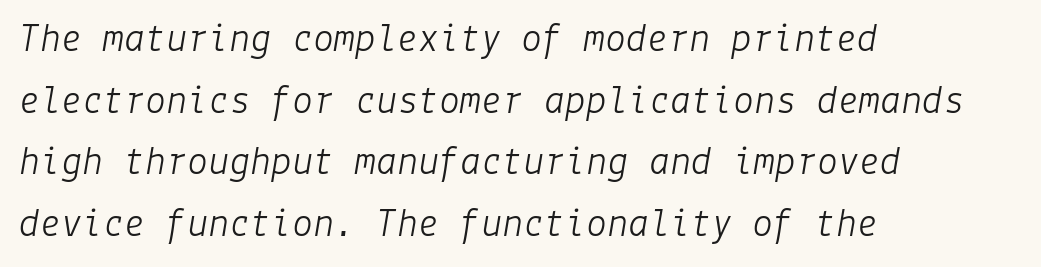
{"italic": "yes", "lean": "right", "slant_degrees": 9, "bold": "no", "weight": "light", "width": "normal", "stroke_contrast": "low", "x_height": "medium", "underline": "no", "align": "left", "line_spacing": "normal", "line_spacing_ratio": 1.47, "letter_spacing": "normal", "letter_spacing_em": 0.0, "glyph_px": 42}
